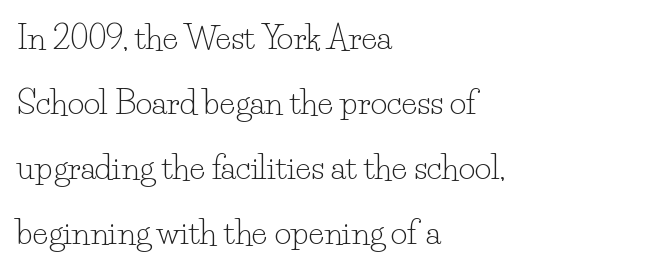
Q: Is the text bold? A: No.
Q: Is the text italic (slanted)? A: No, it is upright.
Q: Is the typeface a serif or a sans-serif typeface? A: Serif.
Q: Is the text underlined? A: No.
Q: How is the paragraph aligned? A: Left-aligned.
Q: Is the spacing between letters normal or unusually wide? A: Normal.
Q: Is the spacing between lines tight, normal or loose? A: Loose.
Q: Width (condensed, normal, or wide)? A: Normal.
Q: Stroke contrast? A: Low.
Q: x-height? A: Small.
Q: Monospaced? A: No.
